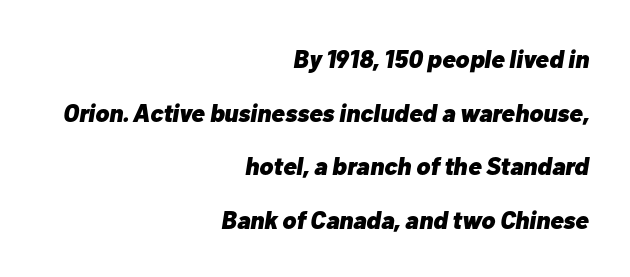
Q: Is the text bold? A: Yes.
Q: Is the text italic (slanted)? A: Yes, it leans right by about 10 degrees.
Q: Is the text underlined? A: No.
Q: How is the paragraph aligned? A: Right-aligned.
Q: Is the spacing between letters normal or unusually wide? A: Normal.
Q: Is the spacing between lines tight, normal or loose? A: Loose.
